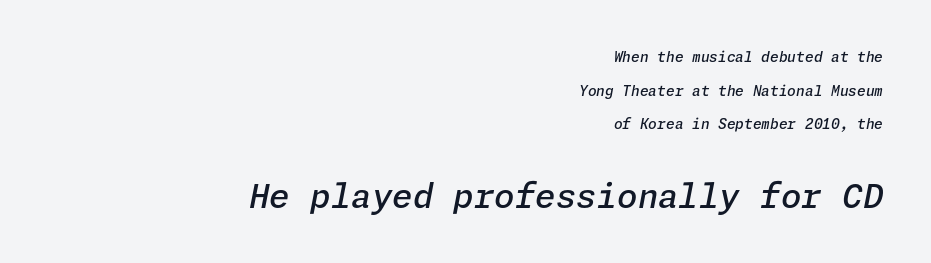
The image shows 33 px semibold type, italic (leaning right); set right-aligned, loose line spacing (2.41x), normal letter spacing, not underlined; the second (bottom) block is 2.36x larger; low stroke contrast and a medium x-height.
